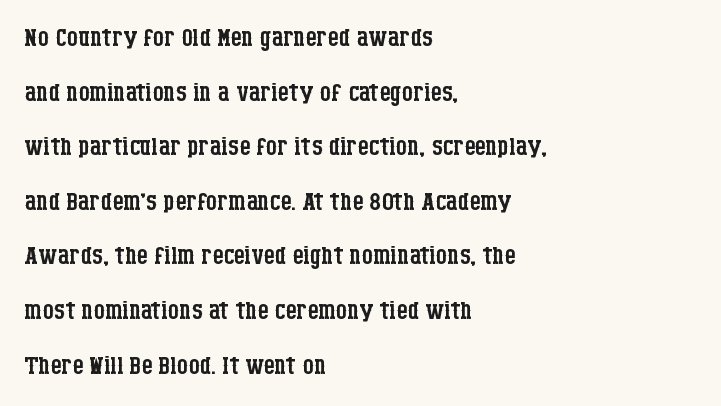
Q: Is the text bold? A: No.
Q: Is the text italic (slanted)? A: No, it is upright.
Q: Is the typeface a serif or a sans-serif typeface? A: Serif.
Q: Is the text underlined? A: No.
Q: How is the paragraph aligned? A: Left-aligned.
Q: Is the spacing between letters normal or unusually wide? A: Normal.
Q: Is the spacing between lines tight, normal or loose? A: Normal.
Q: Width (condensed, normal, or wide)? A: Condensed.
Q: Stroke contrast? A: Low.
Q: x-height? A: Large.
Q: Monospaced? A: No.
